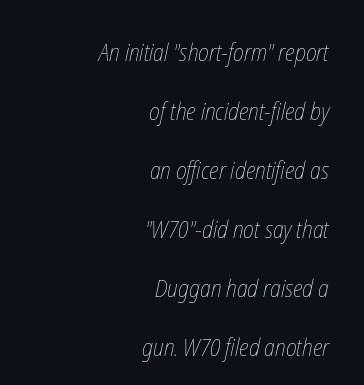
{"bold": "no", "underline": "no", "align": "right", "line_spacing": "loose", "line_spacing_ratio": 2.46, "letter_spacing": "normal", "letter_spacing_em": 0.0, "glyph_px": 24}
